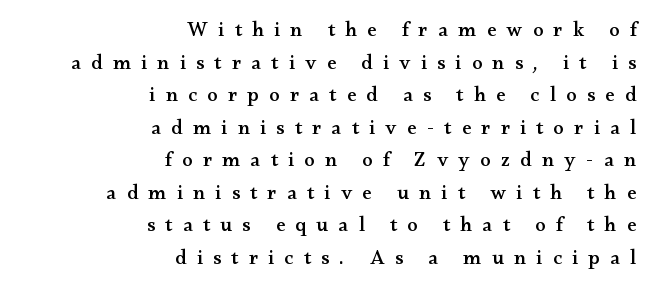
The strip under each line holds only bare page. Horizontally, the lines are justified to the trailing edge only. Is there much room between lines? A standard amount, neither cramped nor airy. The font's upright variant was chosen for this text. Look at the tracking — it's clearly loosened, letters drifting apart.
